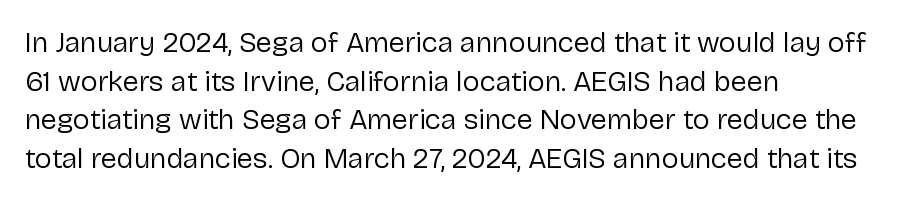
The image shows 29 px regular-weight sans-serif type, upright; set left-aligned, normal line spacing (1.33x), normal letter spacing, not underlined; low stroke contrast and a medium x-height.
